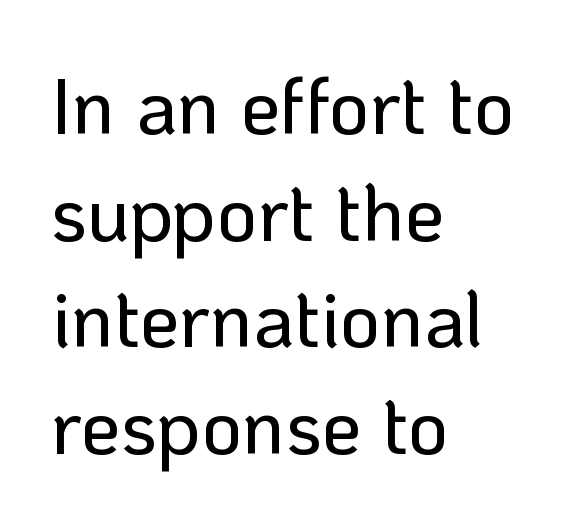
The image shows 79 px sans-serif type, upright; set left-aligned, normal line spacing (1.35x), normal letter spacing, not underlined; low stroke contrast and a medium x-height.
